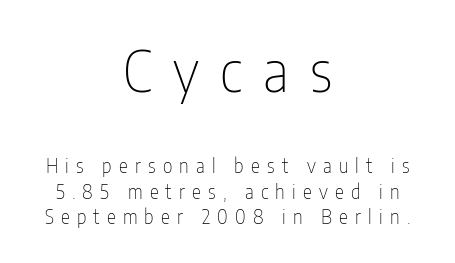
Q: Is the text bold? A: No.
Q: Is the text italic (slanted)? A: No, it is upright.
Q: Is the typeface a serif or a sans-serif typeface? A: Sans-serif.
Q: Is the text underlined? A: No.
Q: How is the paragraph aligned? A: Centered.
Q: Is the spacing between letters normal or unusually wide? A: Unusually wide.
Q: Is the spacing between lines tight, normal or loose? A: Normal.
Q: Which block of text is set in a larger size, the first (top) or the second (bottom)? A: The first (top) one.
Q: Width (condensed, normal, or wide)? A: Condensed.
Q: Stroke contrast? A: Low.
Q: x-height? A: Medium.
Q: Monospaced? A: No.
